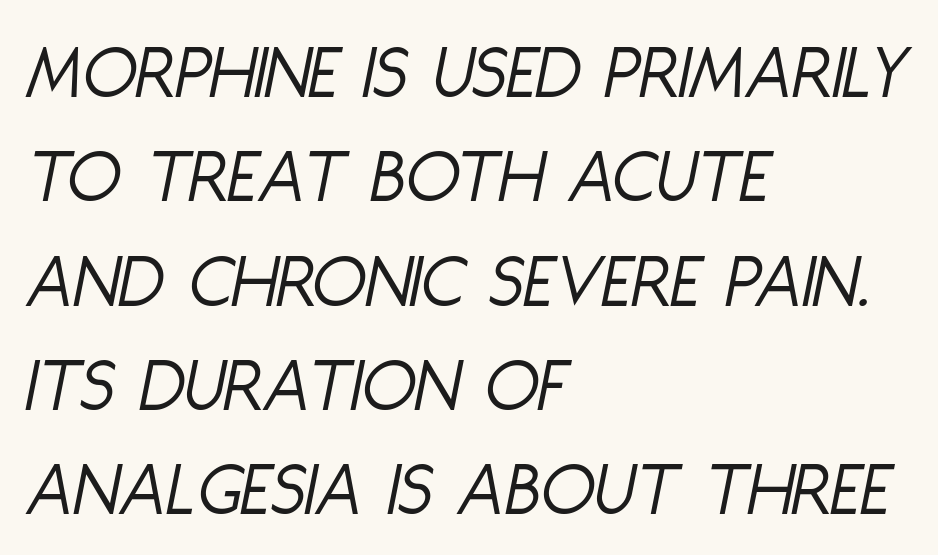
Q: Is the text bold? A: No.
Q: Is the text italic (slanted)? A: Yes, it leans right by about 11 degrees.
Q: Is the text underlined? A: No.
Q: How is the paragraph aligned? A: Left-aligned.
Q: Is the spacing between letters normal or unusually wide? A: Normal.
Q: Is the spacing between lines tight, normal or loose? A: Normal.
Q: Width (condensed, normal, or wide)? A: Condensed.
Q: Stroke contrast? A: Low.
Q: x-height? A: Large.
Q: Monospaced? A: No.
